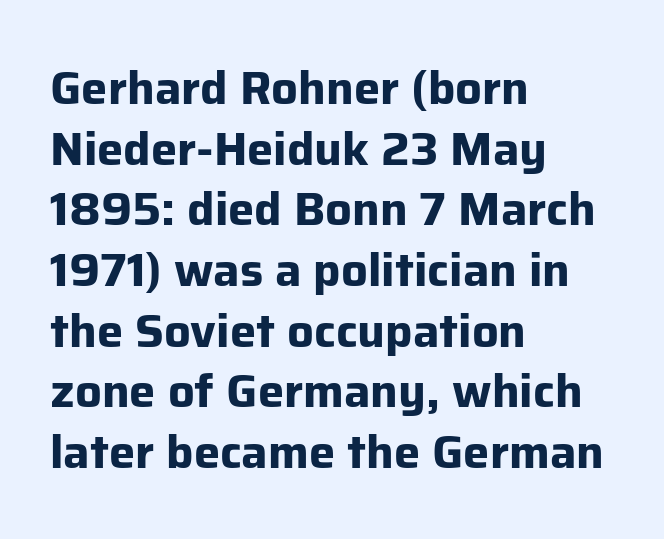
{"serif": "no", "italic": "no", "bold": "yes", "weight": "bold", "width": "normal", "stroke_contrast": "low", "x_height": "medium", "monospaced": "no", "underline": "no", "align": "left", "line_spacing": "normal", "line_spacing_ratio": 1.29, "letter_spacing": "normal", "letter_spacing_em": 0.0, "glyph_px": 47}
